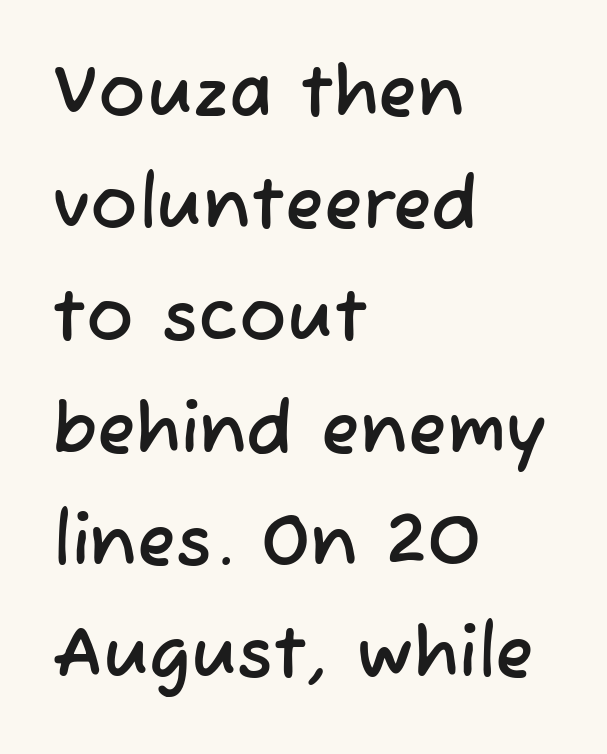
Q: Is the typeface a serif or a sans-serif typeface? A: Sans-serif.
Q: Is the text underlined? A: No.
Q: How is the paragraph aligned? A: Left-aligned.
Q: Is the spacing between letters normal or unusually wide? A: Normal.
Q: Is the spacing between lines tight, normal or loose? A: Normal.
Q: Width (condensed, normal, or wide)? A: Normal.
Q: Stroke contrast? A: Low.
Q: x-height? A: Medium.
Q: Monospaced? A: No.
